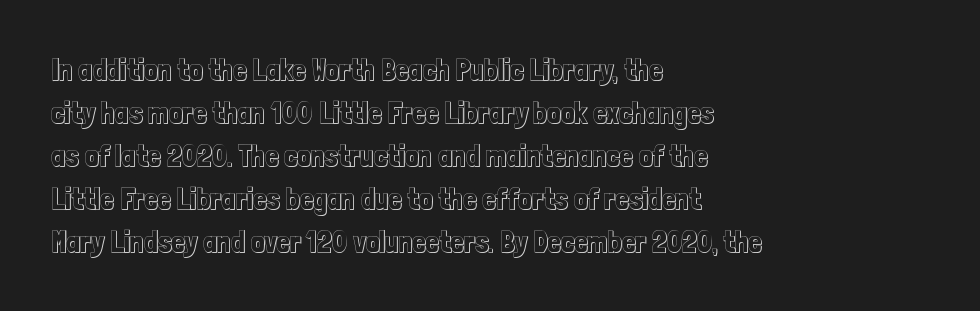
{"italic": "no", "width": "condensed", "x_height": "medium", "monospaced": "no", "underline": "no", "align": "left", "line_spacing": "normal", "line_spacing_ratio": 1.43, "letter_spacing": "normal", "letter_spacing_em": 0.0, "glyph_px": 30}
